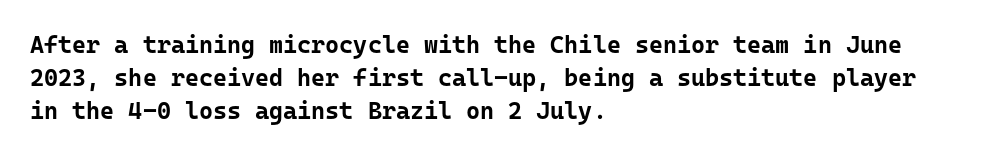
Q: Is the text bold? A: Yes.
Q: Is the text italic (slanted)? A: No, it is upright.
Q: Is the text underlined? A: No.
Q: How is the paragraph aligned? A: Left-aligned.
Q: Is the spacing between letters normal or unusually wide? A: Normal.
Q: Is the spacing between lines tight, normal or loose? A: Normal.
